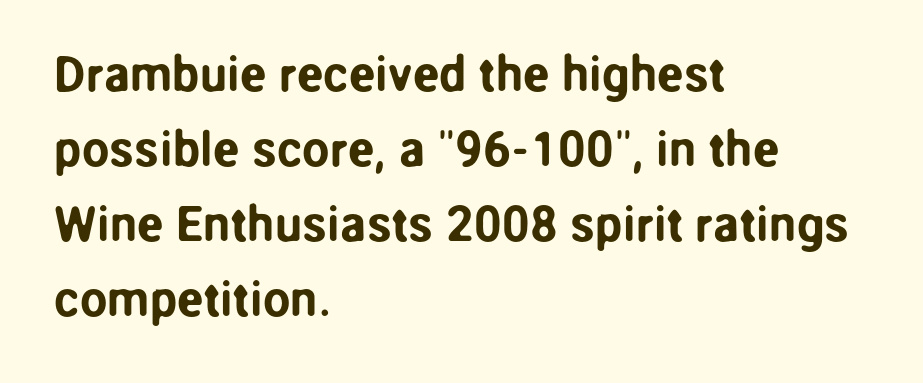
Think of a printed novel: that variable character pitch is what you see here. The rows are spaced the way most documents space them. No extra tracking has been applied to these lines. This rendering features lettering with no underline. You can tell it's not italic because the verticals are truly vertical.
